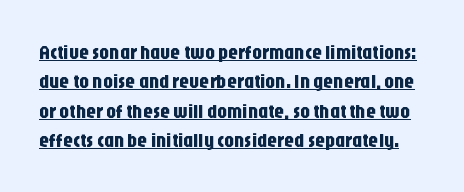
Summary of vertical rhythm: regular, with standard interline spacing. This is the regular roman posture of the typeface. Between one letter and the next there's only the usual sliver of space. Underlining? Definitely there.
